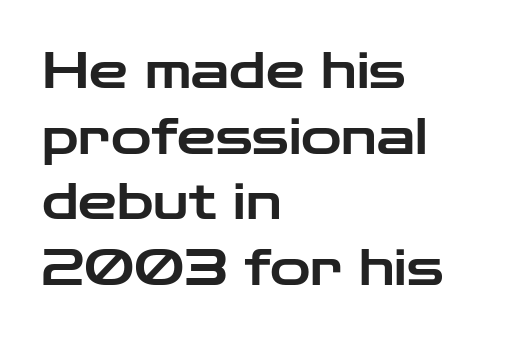
{"serif": "no", "italic": "no", "width": "wide", "stroke_contrast": "low", "x_height": "medium", "monospaced": "no", "underline": "no", "align": "left", "line_spacing": "normal", "line_spacing_ratio": 1.34, "letter_spacing": "normal", "letter_spacing_em": 0.0, "glyph_px": 49}
